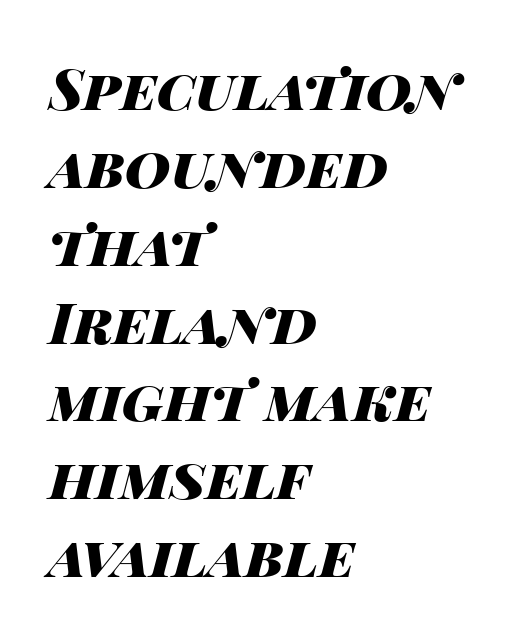
The image shows 56 px heavy, wide type, italic (leaning right); set left-aligned, normal line spacing (1.39x), normal letter spacing, not underlined; high stroke contrast and a large x-height.
